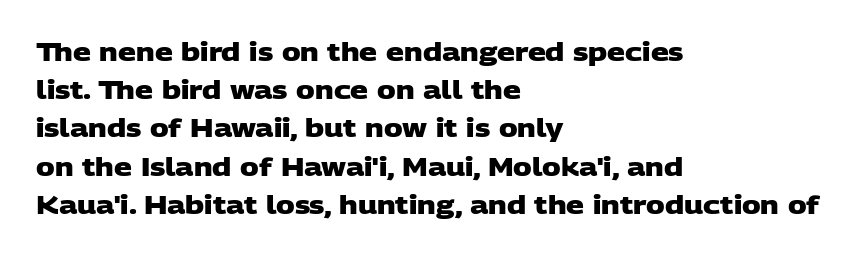
The image shows 25 px bold type; set left-aligned, normal line spacing (1.53x), normal letter spacing, not underlined.
